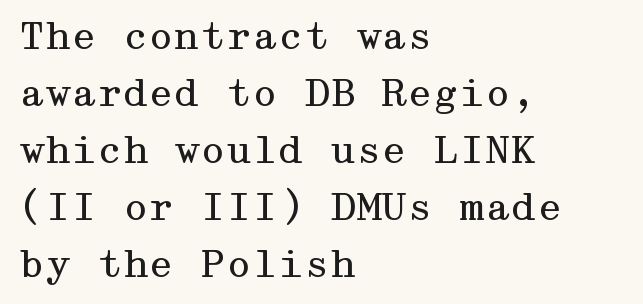
Q: Is the text bold? A: No.
Q: Is the text italic (slanted)? A: No, it is upright.
Q: Is the typeface a serif or a sans-serif typeface? A: Serif.
Q: Is the text underlined? A: No.
Q: How is the paragraph aligned? A: Left-aligned.
Q: Is the spacing between letters normal or unusually wide? A: Normal.
Q: Is the spacing between lines tight, normal or loose? A: Normal.
Q: Width (condensed, normal, or wide)? A: Wide.
Q: Stroke contrast? A: Medium.
Q: x-height? A: Medium.
